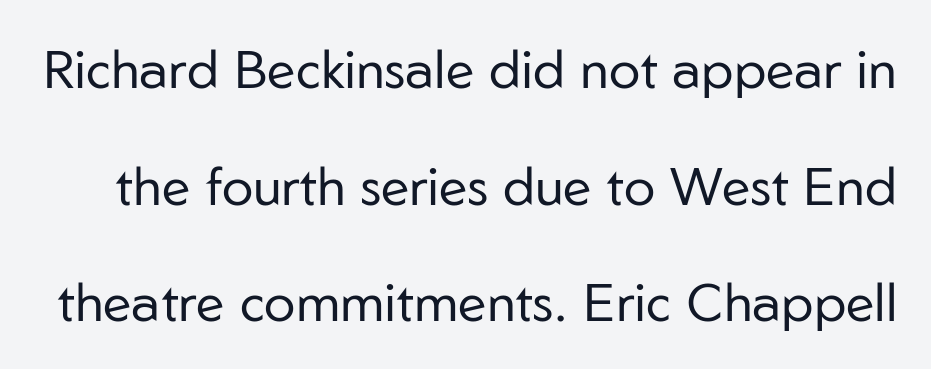
{"serif": "no", "italic": "no", "bold": "no", "weight": "regular", "width": "normal", "stroke_contrast": "low", "x_height": "medium", "monospaced": "no", "underline": "no", "line_spacing": "loose", "line_spacing_ratio": 2.2, "letter_spacing": "normal", "letter_spacing_em": 0.0, "glyph_px": 53}
